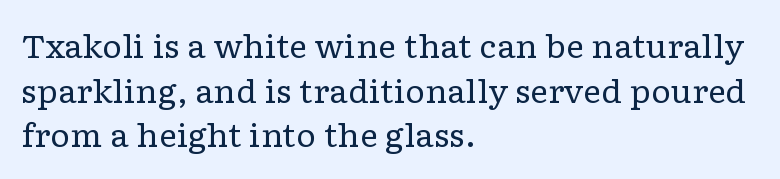
Spacing verdict: proportional, widths tailored to each character. The strokes carry an ordinary text weight at most. It's the straight-up-and-down kind of type. How are the letters spaced? Ordinarily, with no added tracking.
